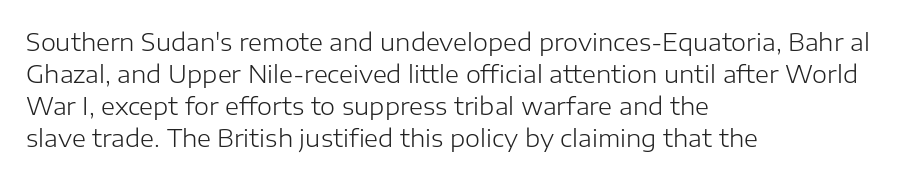
Q: Is the text bold? A: No.
Q: Is the text italic (slanted)? A: No, it is upright.
Q: Is the text underlined? A: No.
Q: How is the paragraph aligned? A: Left-aligned.
Q: Is the spacing between letters normal or unusually wide? A: Normal.
Q: Is the spacing between lines tight, normal or loose? A: Normal.
